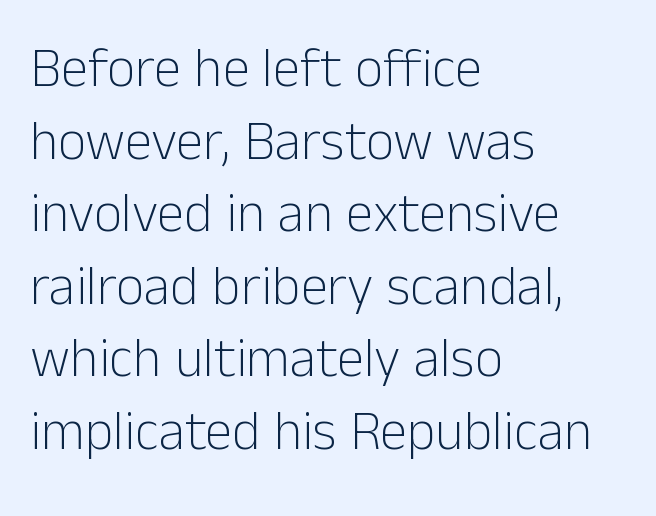
Q: Is the text bold? A: No.
Q: Is the text italic (slanted)? A: No, it is upright.
Q: Is the typeface a serif or a sans-serif typeface? A: Sans-serif.
Q: Is the text underlined? A: No.
Q: How is the paragraph aligned? A: Left-aligned.
Q: Is the spacing between letters normal or unusually wide? A: Normal.
Q: Is the spacing between lines tight, normal or loose? A: Normal.
Q: Width (condensed, normal, or wide)? A: Normal.
Q: Stroke contrast? A: Low.
Q: x-height? A: Medium.
Q: Monospaced? A: No.
